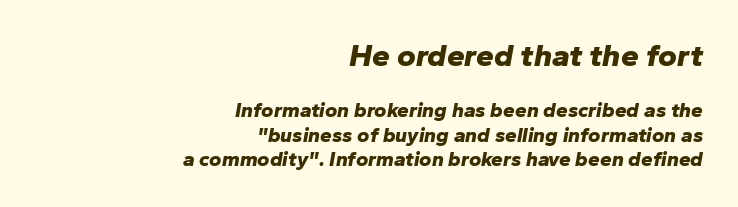
Q: Is the text bold? A: Yes.
Q: Is the text italic (slanted)? A: Yes, it leans right by about 10 degrees.
Q: Is the text underlined? A: No.
Q: How is the paragraph aligned? A: Right-aligned.
Q: Is the spacing between letters normal or unusually wide? A: Normal.
Q: Is the spacing between lines tight, normal or loose? A: Tight.
Q: Which block of text is set in a larger size, the first (top) or the second (bottom)? A: The first (top) one.
Q: Width (condensed, normal, or wide)? A: Normal.
Q: Stroke contrast? A: Low.
Q: x-height? A: Medium.
Q: Monospaced? A: No.
